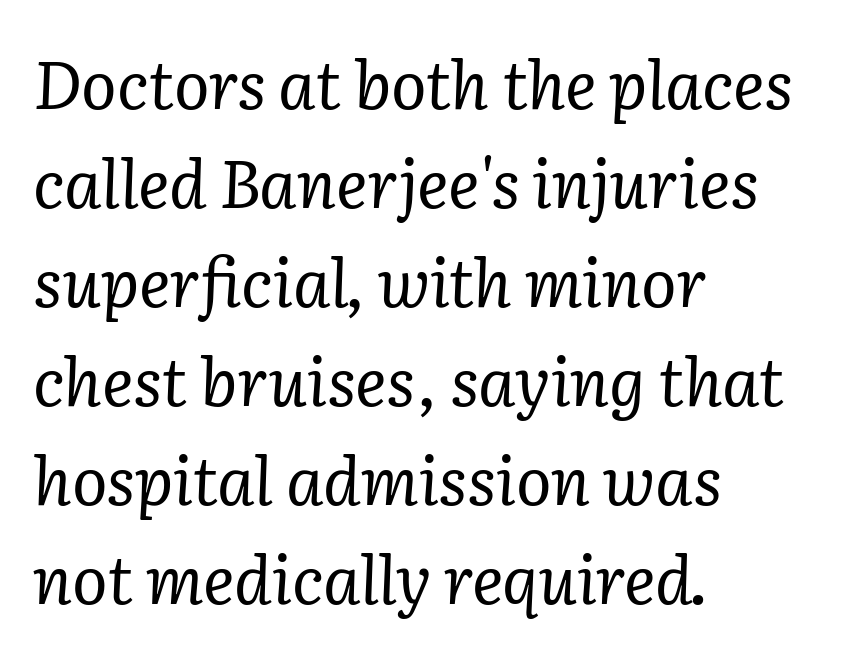
Is this a fixed-width face? No — the glyphs have proportional, varying widths. This sample is left-justified, so line endings fall wherever the words run out. Does the type have serifs? Yes, each stem ends in a small foot. Unbolded letterforms with no extra heft.
